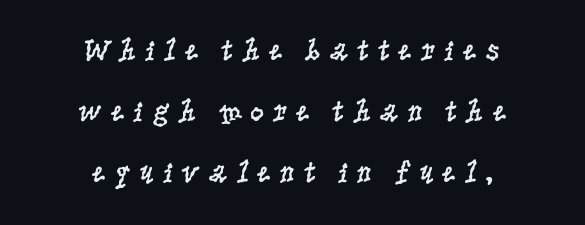
The image shows 31 px regular-weight, condensed serif type; set centered, loose line spacing (1.97x), unusually wide letter spacing (+0.24 em), not underlined; low stroke contrast and a large x-height.
